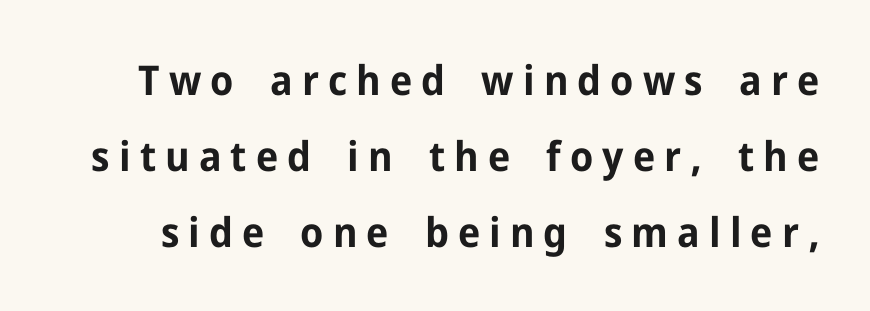
Rendered with straight, roman letterforms. Descenders hang freely into open space. Grotesque or geometric, the face here clearly has no serifs. Is this a fixed-width face? No — the glyphs have proportional, varying widths. This sample uses expanded letter spacing, leaving extra air between glyphs.
